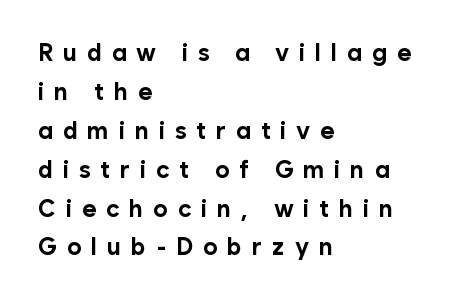
These words are printed bold, with thick strokes throughout. The foot of each line stays bare and open. Which margin do the lines hug? The left one — the right edge is uneven. The lettering holds an erect, upright posture throughout. Normally led — the rows are evenly, conventionally spaced. Glyph-to-glyph distance is far greater than everyday printed text.
